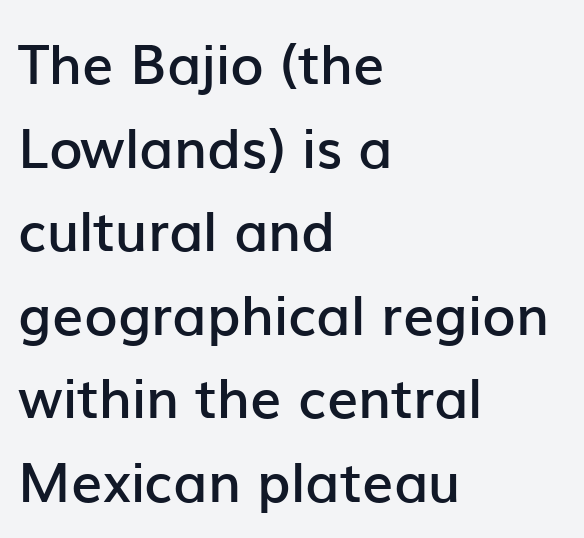
Q: Is the text bold? A: Semi-bold.
Q: Is the text italic (slanted)? A: No, it is upright.
Q: Is the typeface a serif or a sans-serif typeface? A: Sans-serif.
Q: Is the text underlined? A: No.
Q: How is the paragraph aligned? A: Left-aligned.
Q: Is the spacing between letters normal or unusually wide? A: Normal.
Q: Is the spacing between lines tight, normal or loose? A: Normal.
Q: Width (condensed, normal, or wide)? A: Normal.
Q: Stroke contrast? A: Low.
Q: x-height? A: Medium.
Q: Monospaced? A: No.
